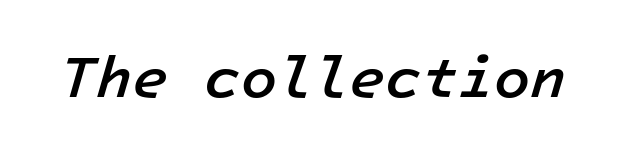
Q: Is the text bold? A: Semi-bold.
Q: Is the text italic (slanted)? A: Yes, it leans right by about 16 degrees.
Q: Is the text underlined? A: No.
Q: Is the spacing between letters normal or unusually wide? A: Normal.
Q: Width (condensed, normal, or wide)? A: Normal.
Q: Stroke contrast? A: Low.
Q: x-height? A: Medium.
Q: Monospaced? A: Yes.
